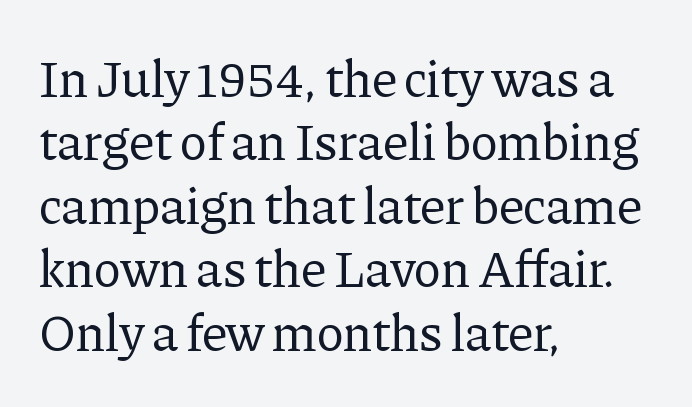
The image shows 52 px regular-weight serif type, upright; set left-aligned, line spacing 1.22x, normal letter spacing, not underlined; low stroke contrast and a medium x-height.
